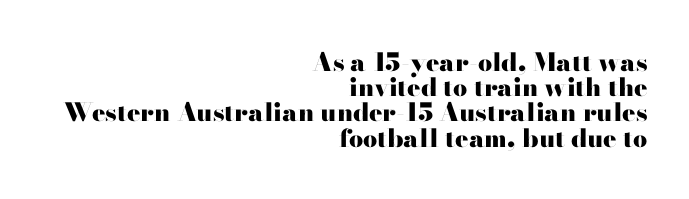
Q: Is the text bold? A: Yes.
Q: Is the text italic (slanted)? A: No, it is upright.
Q: Is the text underlined? A: No.
Q: How is the paragraph aligned? A: Right-aligned.
Q: Is the spacing between letters normal or unusually wide? A: Normal.
Q: Is the spacing between lines tight, normal or loose? A: Tight.
